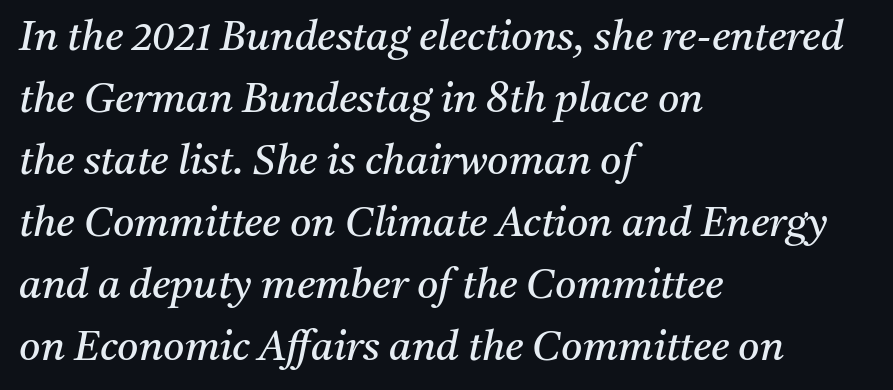
Regarding leading, the lines here are spaced in the standard way. The paragraph has a hard left edge and a soft right edge. This sample has the flowing, uneven cadence of proportional lettering. Letter spacing: default.
